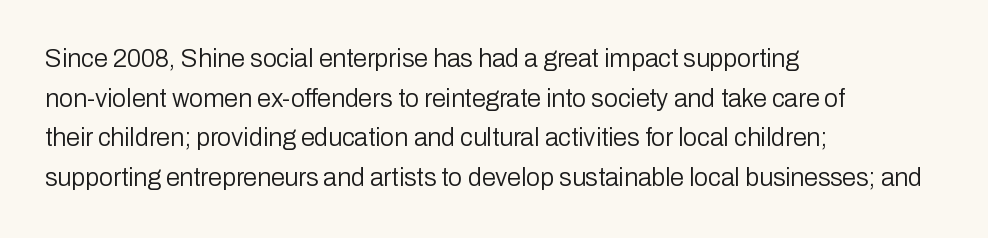
The image shows 25 px text type, upright; set left-aligned, normal line spacing (1.59x), normal letter spacing, not underlined.
